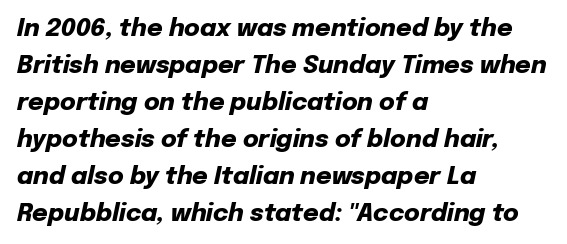
{"italic": "yes", "lean": "right", "slant_degrees": 12, "bold": "yes", "underline": "no", "align": "left", "line_spacing": "normal", "line_spacing_ratio": 1.54, "letter_spacing": "normal", "letter_spacing_em": 0.0, "glyph_px": 24}
